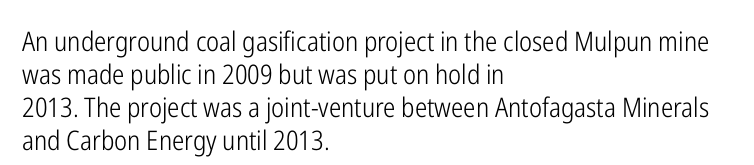
The image shows 27 px text type, upright; set left-aligned, line spacing 1.22x, normal letter spacing, not underlined.
